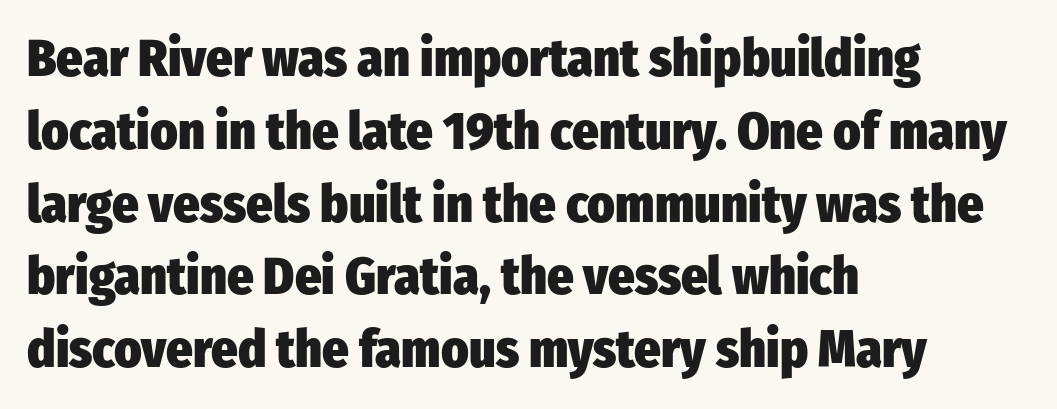
Descender tails drop into unmarked territory. Does the leading feel generous? No, just average. The letterforms sit shoulder to shoulder at normal distance. The font's upright variant was chosen for this text. The font family rendered here belongs to the sans-serif group. A typesetter would call this proportional, since set widths differ per character.
